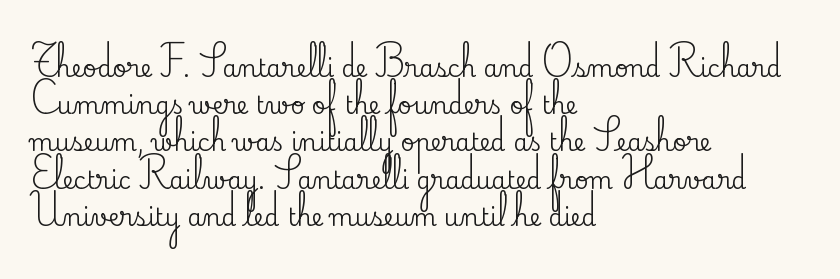
Q: Is the text italic (slanted)? A: No, it is upright.
Q: Is the text underlined? A: No.
Q: How is the paragraph aligned? A: Left-aligned.
Q: Is the spacing between letters normal or unusually wide? A: Normal.
Q: Is the spacing between lines tight, normal or loose? A: Normal.
